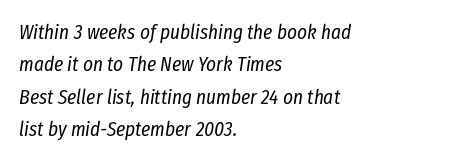
The image shows 21 px text type, italic (leaning right); set left-aligned, normal line spacing (1.54x), normal letter spacing, not underlined.
